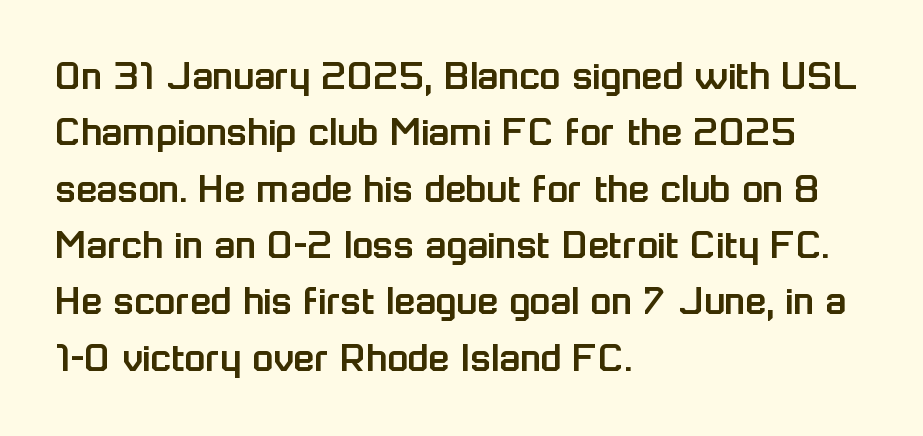
Q: Is the text italic (slanted)? A: No, it is upright.
Q: Is the typeface a serif or a sans-serif typeface? A: Sans-serif.
Q: Is the text underlined? A: No.
Q: How is the paragraph aligned? A: Left-aligned.
Q: Is the spacing between letters normal or unusually wide? A: Normal.
Q: Is the spacing between lines tight, normal or loose? A: Normal.
Q: Width (condensed, normal, or wide)? A: Normal.
Q: Stroke contrast? A: Low.
Q: x-height? A: Medium.
Q: Monospaced? A: No.
